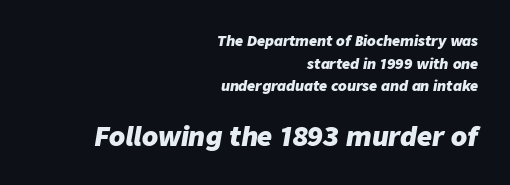
Horizontally, the lines are justified to the trailing edge only. Students, this is bold: see how much ink each stroke carries. The rendering enlarges the type as you move from the upper chunk to the lower. The horizontal fit of the characters is conventional and even. This is oblique type, the kind used for emphasis or titles. The vertical gap from one line to the next is medium.
